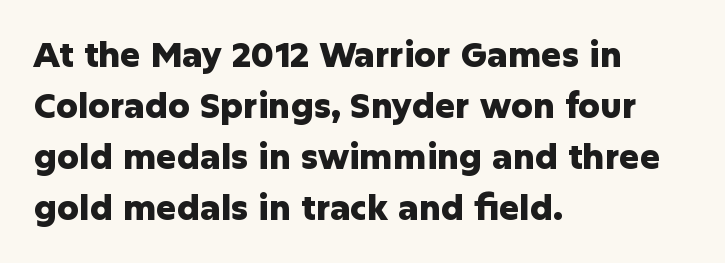
The image shows 34 px heavy sans-serif type, upright; set left-aligned, normal line spacing (1.5x), normal letter spacing, not underlined; low stroke contrast and a medium x-height.
